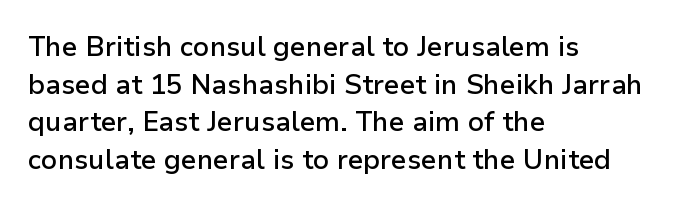
{"italic": "no", "bold": "semi", "underline": "no", "align": "left", "line_spacing": "normal", "line_spacing_ratio": 1.39, "letter_spacing": "normal", "letter_spacing_em": 0.0, "glyph_px": 27}
